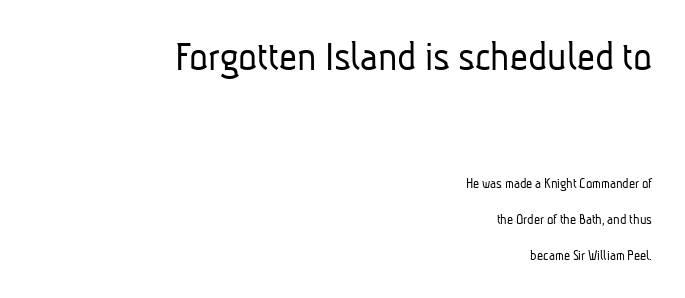
Vertical spacing — loose. The typeface has the unassuming heft of standard copy or less. Think of a printed novel: that variable character pitch is what you see here. The letters sit at their default tracking, neither squeezed nor spread. This sample is right-justified, so line beginnings fall wherever the words allow.
